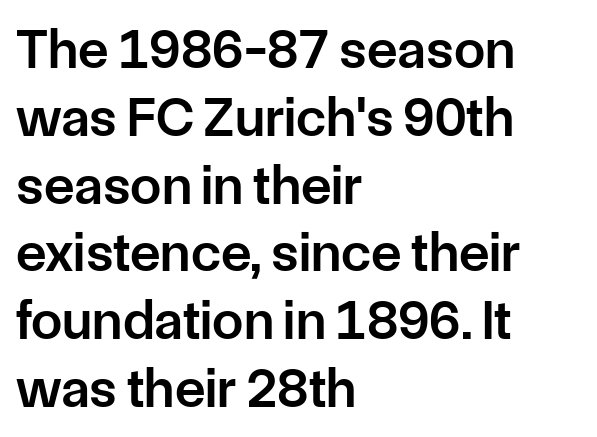
Q: Is the text bold? A: Semi-bold.
Q: Is the text italic (slanted)? A: No, it is upright.
Q: Is the typeface a serif or a sans-serif typeface? A: Sans-serif.
Q: Is the text underlined? A: No.
Q: How is the paragraph aligned? A: Left-aligned.
Q: Is the spacing between letters normal or unusually wide? A: Normal.
Q: Width (condensed, normal, or wide)? A: Normal.
Q: Stroke contrast? A: Low.
Q: x-height? A: Medium.
Q: Monospaced? A: No.
